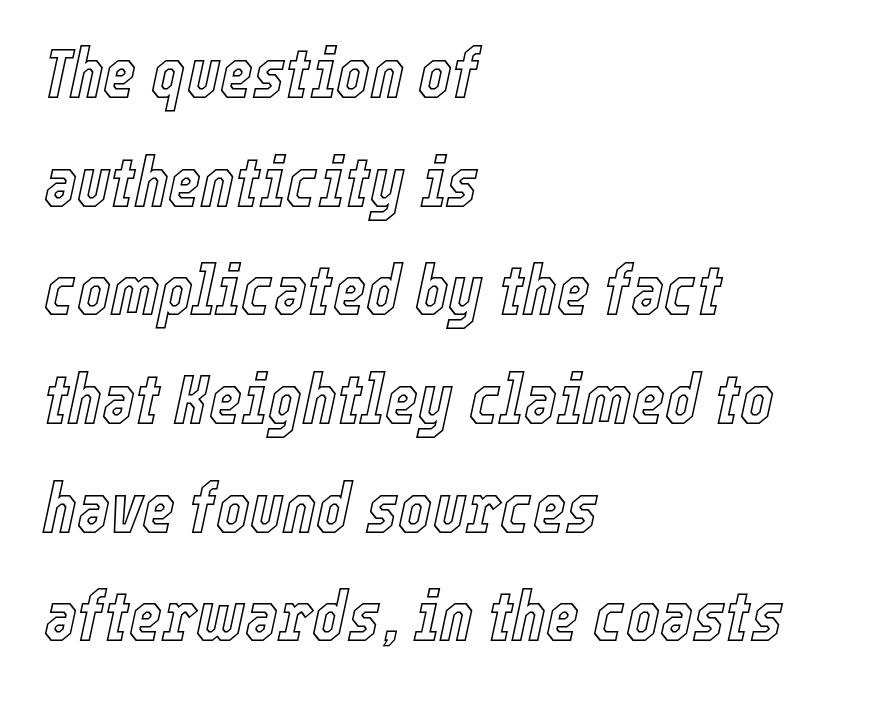
{"italic": "yes", "lean": "right", "slant_degrees": 12, "width": "condensed", "x_height": "medium", "monospaced": "no", "underline": "no", "align": "left", "line_spacing": "normal", "line_spacing_ratio": 1.53, "letter_spacing": "normal", "letter_spacing_em": 0.0, "glyph_px": 71}
